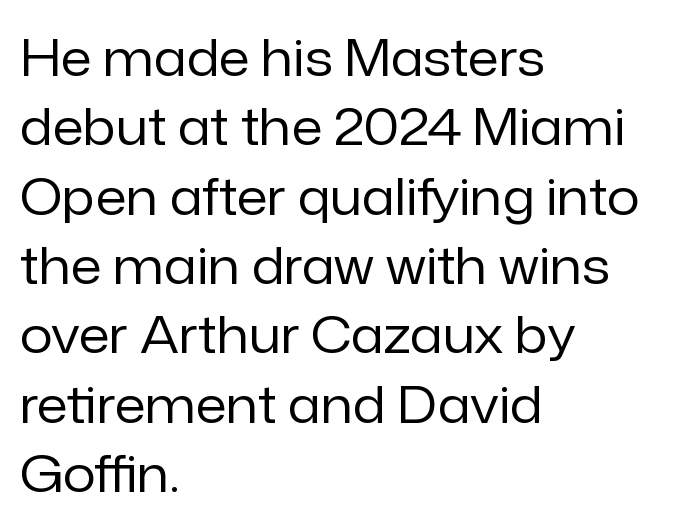
This is sans-serif lettering, the kind often seen on screens and signage. There is no visible air inserted between adjacent glyphs. Vertically, the passage feels balanced, rows spaced as you'd expect. Do the letters lean? They stand straight. Clear beneath every line of the passage.
